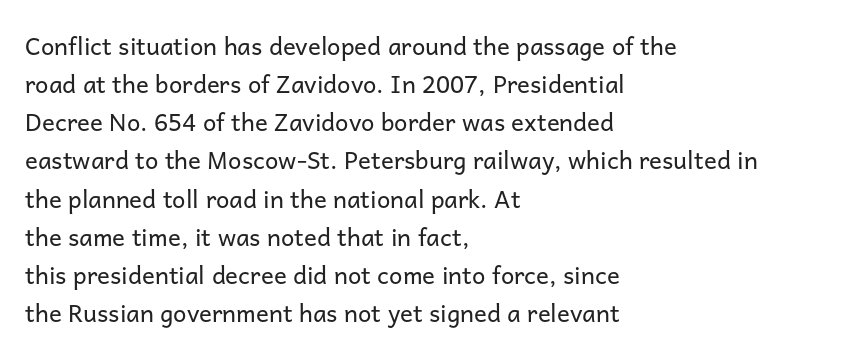
The image shows 24 px text type, upright; set left-aligned, normal line spacing (1.59x), normal letter spacing, not underlined.
